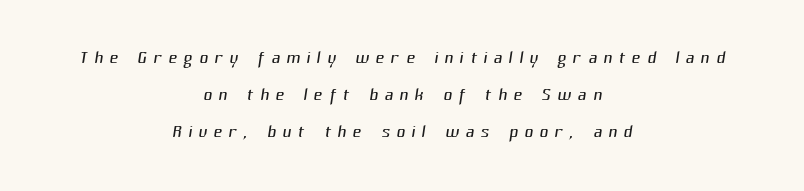
How are the letters spaced? Widely, with obvious added tracking. The space beneath each line is pristine and unruled. The strokes carry an ordinary text weight at most. Alignment: centered. A typesetter would call this leading conventional body-copy spacing.
